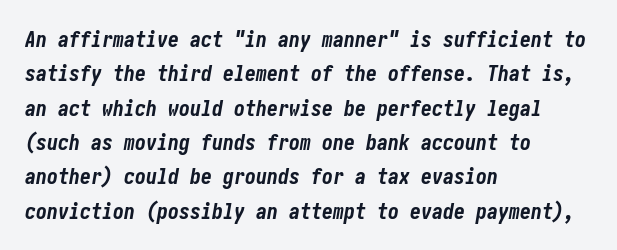
Tall strokes in this sample are angled rather than plumb. The line-height multiplier appears to be the usual default. No word sits above an underline. This sample uses plain, unmodified letter spacing. Left-aligned paragraph, ragged on the right. You'd pick this weight for a headline — it's a proper bold.
